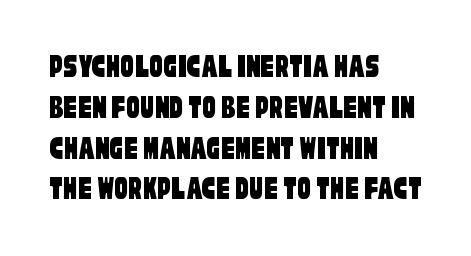
Q: Is the typeface a serif or a sans-serif typeface? A: Sans-serif.
Q: Is the text underlined? A: No.
Q: How is the paragraph aligned? A: Left-aligned.
Q: Is the spacing between letters normal or unusually wide? A: Normal.
Q: Width (condensed, normal, or wide)? A: Condensed.
Q: Stroke contrast? A: Low.
Q: x-height? A: Large.
Q: Monospaced? A: No.
